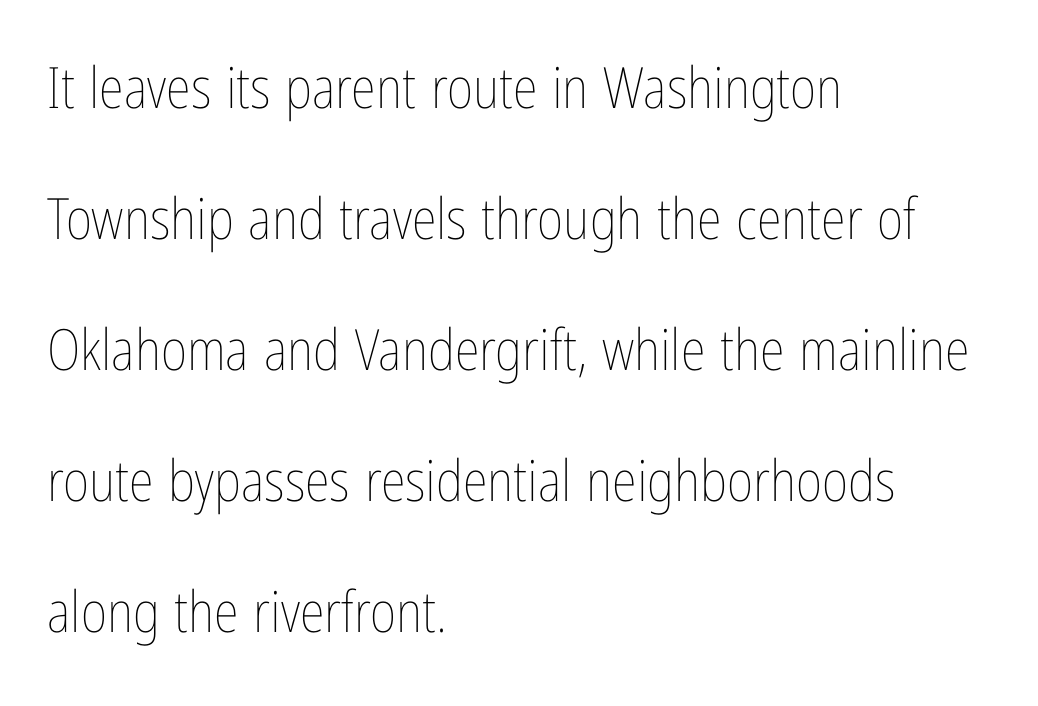
{"italic": "no", "bold": "no", "weight": "thin", "width": "condensed", "stroke_contrast": "low", "x_height": "medium", "monospaced": "no", "underline": "no", "align": "left", "line_spacing": "loose", "line_spacing_ratio": 2.3, "letter_spacing": "normal", "letter_spacing_em": 0.0, "glyph_px": 57}
